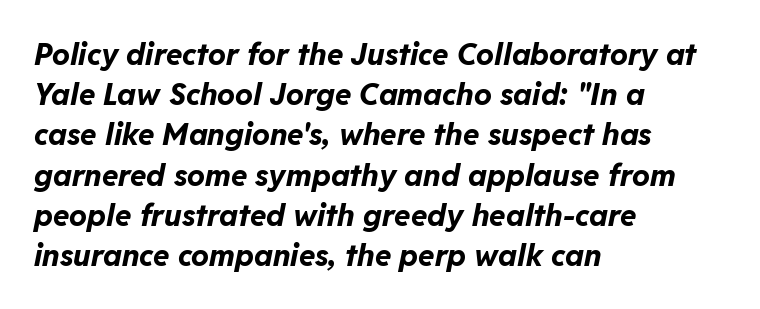
Q: Is the text bold? A: Yes.
Q: Is the text italic (slanted)? A: Yes, it leans right by about 11 degrees.
Q: Is the text underlined? A: No.
Q: How is the paragraph aligned? A: Left-aligned.
Q: Is the spacing between letters normal or unusually wide? A: Normal.
Q: Is the spacing between lines tight, normal or loose? A: Normal.
Q: Width (condensed, normal, or wide)? A: Normal.
Q: Stroke contrast? A: Low.
Q: x-height? A: Medium.
Q: Monospaced? A: No.
